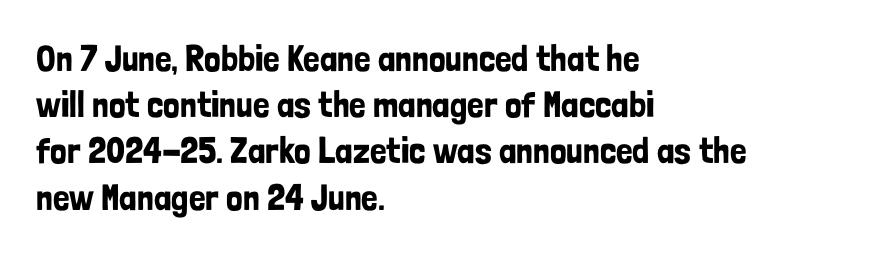
Q: Is the text italic (slanted)? A: No, it is upright.
Q: Is the typeface a serif or a sans-serif typeface? A: Sans-serif.
Q: Is the text underlined? A: No.
Q: How is the paragraph aligned? A: Left-aligned.
Q: Is the spacing between letters normal or unusually wide? A: Normal.
Q: Is the spacing between lines tight, normal or loose? A: Normal.
Q: Width (condensed, normal, or wide)? A: Condensed.
Q: Stroke contrast? A: Low.
Q: x-height? A: Medium.
Q: Monospaced? A: No.
